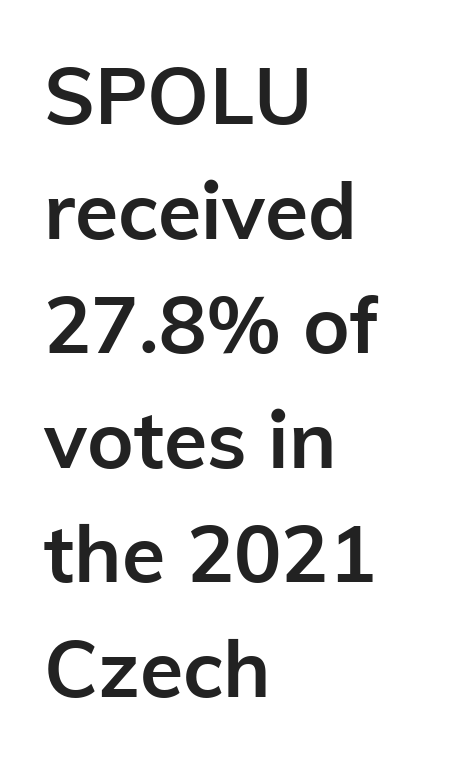
You can tell it's not italic because the verticals are truly vertical. Type style note: lacks serifs. The text block is weighted toward the left margin, trailing off unevenly rightward. Letters rest on an invisible, unmarked baseline.
